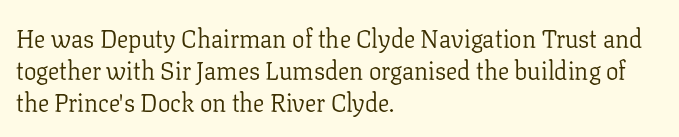
These lines keep a tight, regular rhythm from letter to letter. This sample is left-justified, so line endings fall wherever the words run out. The space between consecutive lines is moderate. Do the letters lean? They stand straight. The passage shown is not underscored anywhere. Stems and bowls with no extra thickness — not bold.
